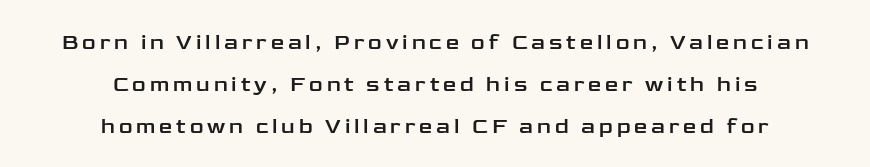
Q: Is the text italic (slanted)? A: No, it is upright.
Q: Is the text underlined? A: No.
Q: How is the paragraph aligned? A: Centered.
Q: Is the spacing between lines tight, normal or loose? A: Loose.
